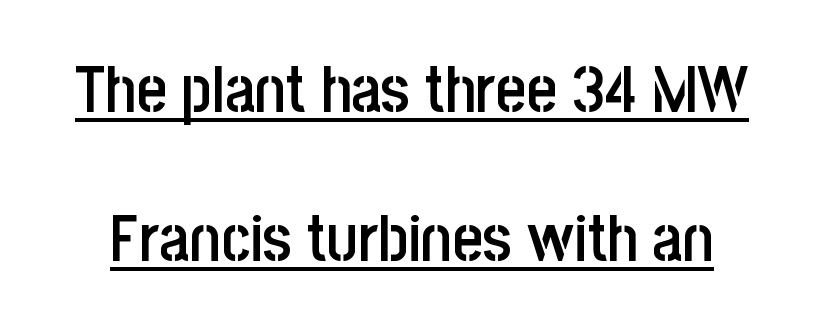
{"serif": "no", "italic": "no", "bold": "semi", "weight": "semibold", "width": "condensed", "stroke_contrast": "low", "x_height": "large", "monospaced": "no", "underline": "yes", "line_spacing": "loose", "line_spacing_ratio": 2.29, "letter_spacing": "normal", "letter_spacing_em": 0.0, "glyph_px": 65}
